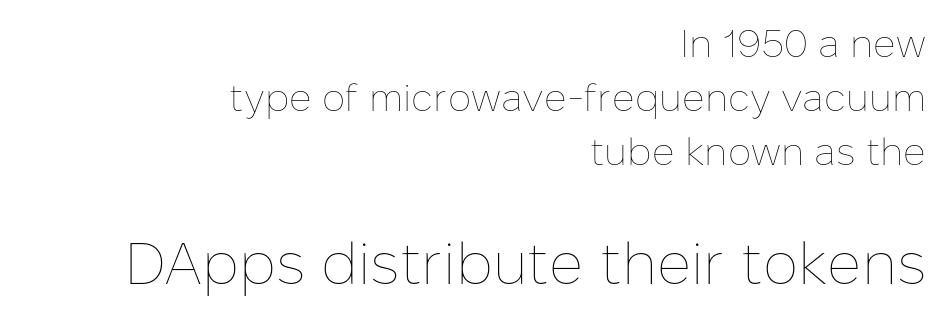
Q: Is the text bold? A: No.
Q: Is the text italic (slanted)? A: No, it is upright.
Q: Is the text underlined? A: No.
Q: How is the paragraph aligned? A: Right-aligned.
Q: Is the spacing between letters normal or unusually wide? A: Normal.
Q: Is the spacing between lines tight, normal or loose? A: Normal.
Q: Which block of text is set in a larger size, the first (top) or the second (bottom)? A: The second (bottom) one.
Q: Width (condensed, normal, or wide)? A: Normal.
Q: Stroke contrast? A: Low.
Q: x-height? A: Medium.
Q: Monospaced? A: No.
